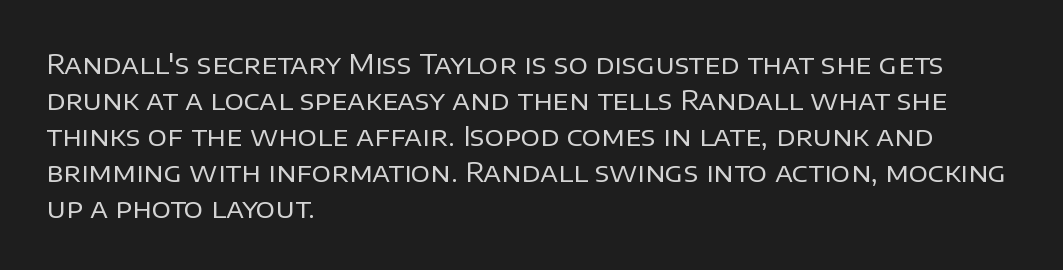
The image shows 27 px text type, upright; set left-aligned, normal line spacing (1.33x), normal letter spacing, not underlined.
